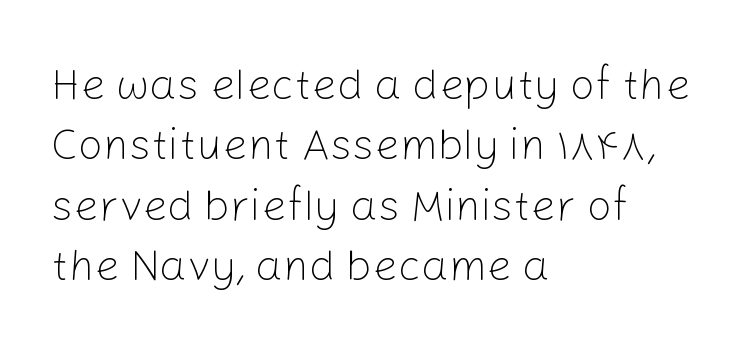
Q: Is the text bold? A: No.
Q: Is the text italic (slanted)? A: No, it is upright.
Q: Is the typeface a serif or a sans-serif typeface? A: Sans-serif.
Q: Is the text underlined? A: No.
Q: How is the paragraph aligned? A: Left-aligned.
Q: Is the spacing between letters normal or unusually wide? A: Normal.
Q: Is the spacing between lines tight, normal or loose? A: Normal.
Q: Width (condensed, normal, or wide)? A: Normal.
Q: Stroke contrast? A: Low.
Q: x-height? A: Medium.
Q: Monospaced? A: No.
